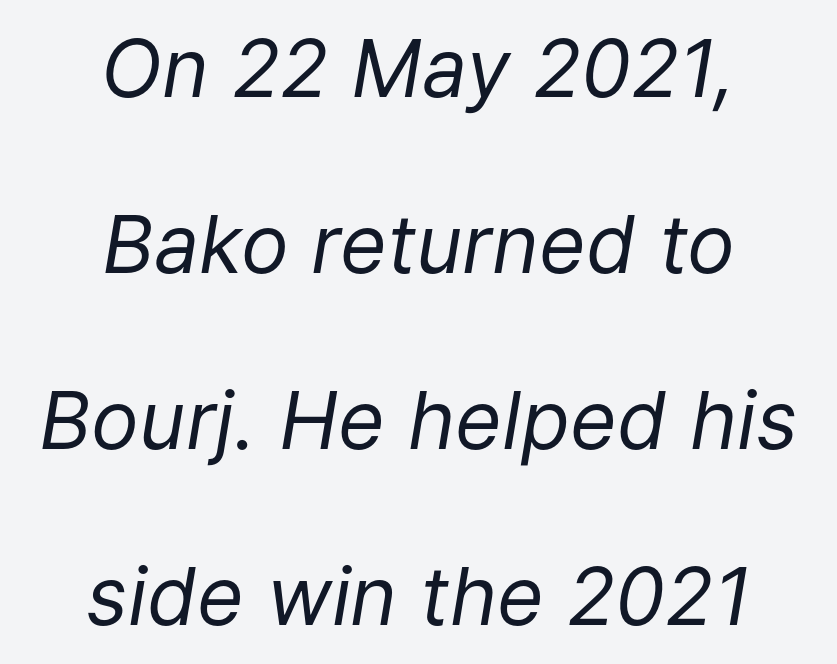
{"italic": "yes", "lean": "right", "slant_degrees": 9, "bold": "no", "weight": "regular", "width": "normal", "stroke_contrast": "low", "x_height": "medium", "monospaced": "no", "underline": "no", "align": "center", "line_spacing": "loose", "line_spacing_ratio": 2.2, "letter_spacing": "normal", "letter_spacing_em": 0.0, "glyph_px": 80}
